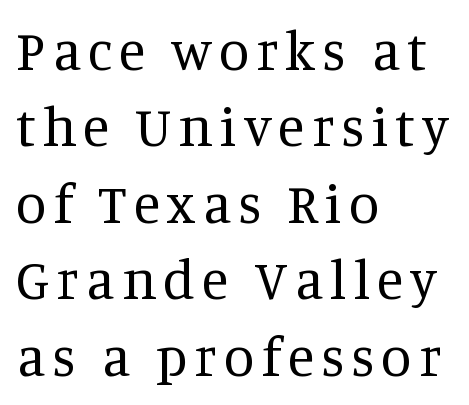
The letters advance in unequal steps, a hallmark of proportional type. On a weight scale, this lands at 450 or below. Italic? Not at all — the glyphs are vertical. Successive baselines arrive at the customary interval. The text block is weighted toward the left margin, trailing off unevenly rightward. Glance below the letters and you will spot only blank space.
